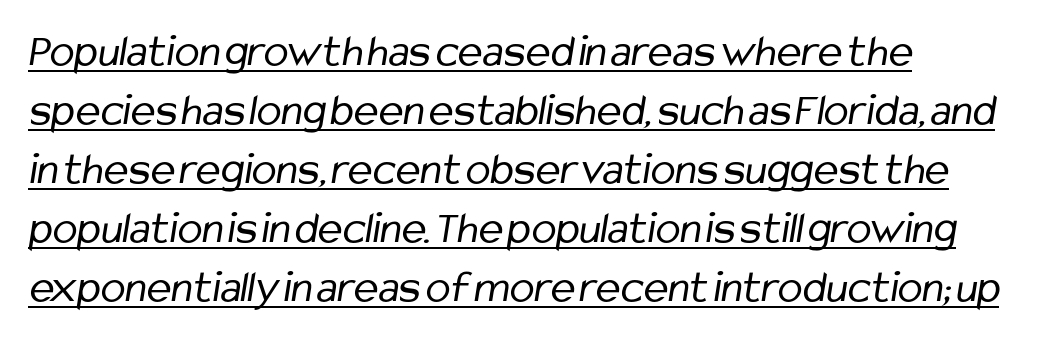
A classic flush-left, rag-right setting is used for this passage. The face looks like a standard text weight, possibly lighter. Looks like regular typesetting: each glyph gets only the width it needs. A normal amount of white space separates one row of letters from the next.
